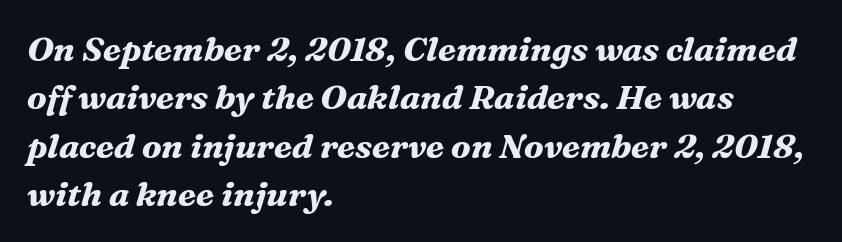
Q: Is the text bold? A: Yes.
Q: Is the text italic (slanted)? A: Yes, it leans right by about 16 degrees.
Q: Is the typeface a serif or a sans-serif typeface? A: Serif.
Q: Is the text underlined? A: No.
Q: How is the paragraph aligned? A: Left-aligned.
Q: Is the spacing between letters normal or unusually wide? A: Normal.
Q: Is the spacing between lines tight, normal or loose? A: Normal.
Q: Width (condensed, normal, or wide)? A: Normal.
Q: Stroke contrast? A: Medium.
Q: x-height? A: Medium.
Q: Monospaced? A: No.
